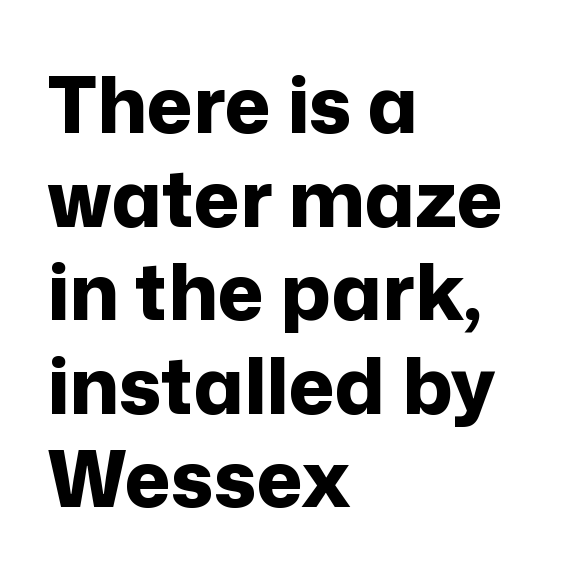
You could not count columns in this text — the font is proportionally spaced. The lines in this sample share a left origin and differ only in where they stop. Words float on clear page, feet unadorned. Does the weight exceed regular? Yes, all the way to bold.
